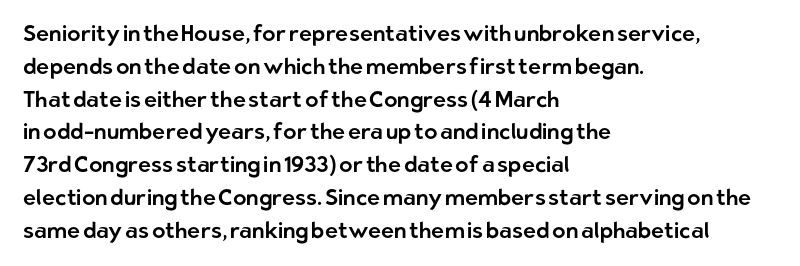
Q: Is the text italic (slanted)? A: No, it is upright.
Q: Is the text underlined? A: No.
Q: How is the paragraph aligned? A: Left-aligned.
Q: Is the spacing between letters normal or unusually wide? A: Normal.
Q: Is the spacing between lines tight, normal or loose? A: Normal.
